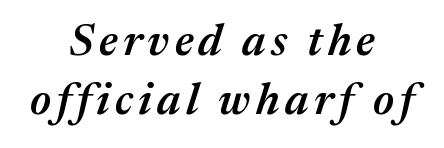
Horizontal bands of white between lines are of average thickness. Anything drawn beneath the words? Only blank space. This is oblique type, the kind used for emphasis or titles. A typesetter would call this proportional, since set widths differ per character. The text block is weighted toward neither margin, spreading evenly from the middle. The face used here is a semibold: visibly heavier than regular, lighter than bold.
